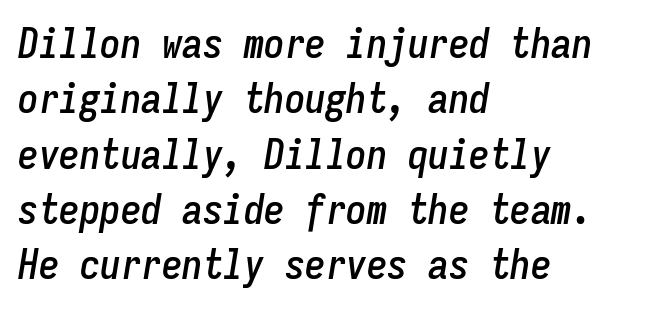
{"italic": "yes", "lean": "right", "slant_degrees": 9, "width": "condensed", "stroke_contrast": "low", "x_height": "medium", "monospaced": "yes", "underline": "no", "align": "left", "line_spacing": "normal", "line_spacing_ratio": 1.35, "letter_spacing": "normal", "letter_spacing_em": 0.0, "glyph_px": 41}
